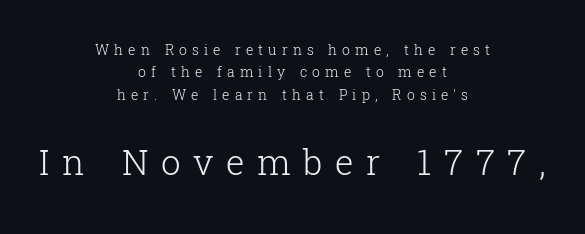
The image shows 35 px light serif type, upright; set centered, normal line spacing (1.6x), unusually wide letter spacing (+0.36 em), not underlined; the second (bottom) block is 2.5x larger; low stroke contrast and a medium x-height.
